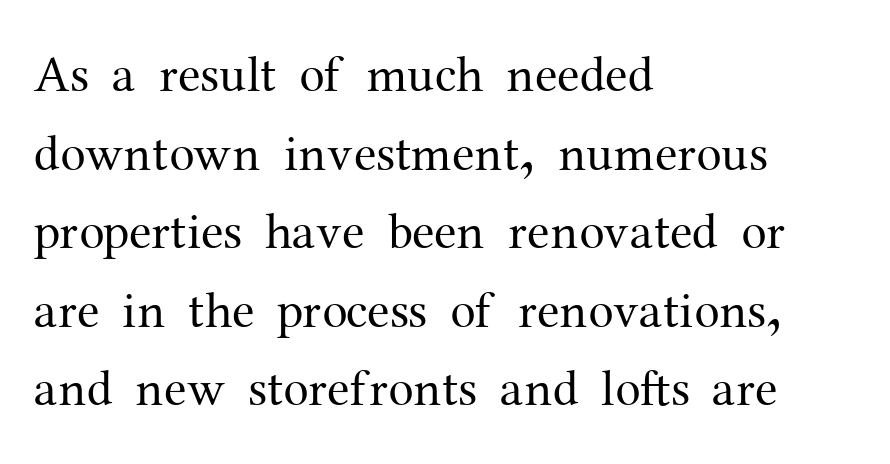
The words here are not underlined. These lines stack with their left ends in a neat column. Rows of type keep a routine distance in the vertical direction. The typography opts for an upright posture over an oblique one. Does the type have serifs? Yes, each stem ends in a small foot. The passage shown has conventional tracking throughout.
